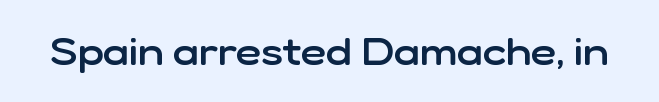
A typesetter would mark this as roman, not italic. The glyphs are unaccompanied by any horizontal stroke below them. Looks like regular typesetting: each glyph gets only the width it needs. There is no visible air inserted between adjacent glyphs. In terms of weight, the rendering is demibold, just under bold.
